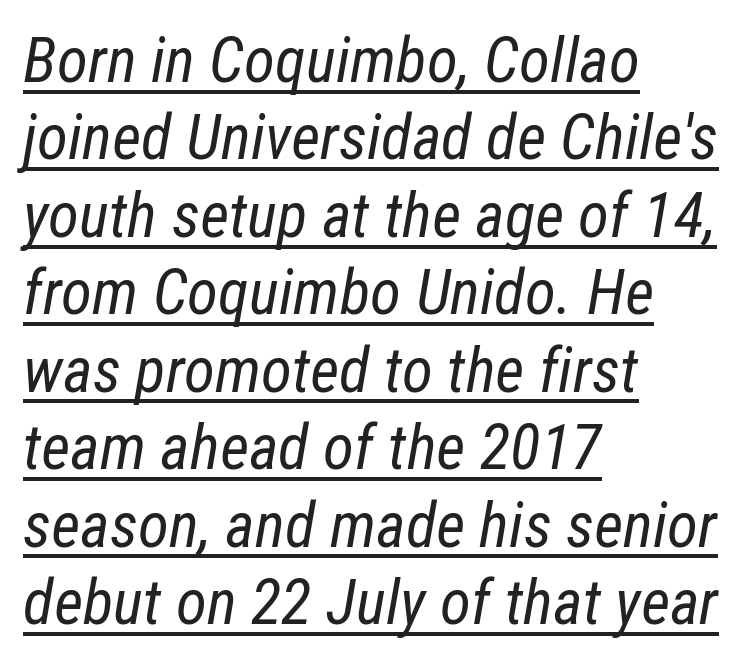
Q: Is the text bold? A: No.
Q: Is the text italic (slanted)? A: Yes, it leans right by about 12 degrees.
Q: Is the text underlined? A: Yes.
Q: How is the paragraph aligned? A: Left-aligned.
Q: Is the spacing between letters normal or unusually wide? A: Normal.
Q: Width (condensed, normal, or wide)? A: Condensed.
Q: Stroke contrast? A: Low.
Q: x-height? A: Medium.
Q: Monospaced? A: No.
